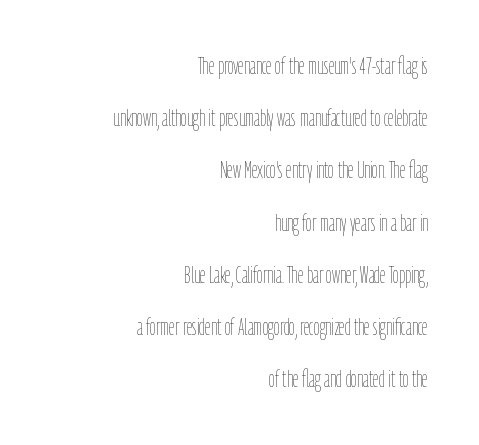
Q: Is the text bold? A: No.
Q: Is the text italic (slanted)? A: No, it is upright.
Q: Is the text underlined? A: No.
Q: How is the paragraph aligned? A: Right-aligned.
Q: Is the spacing between letters normal or unusually wide? A: Normal.
Q: Is the spacing between lines tight, normal or loose? A: Loose.
